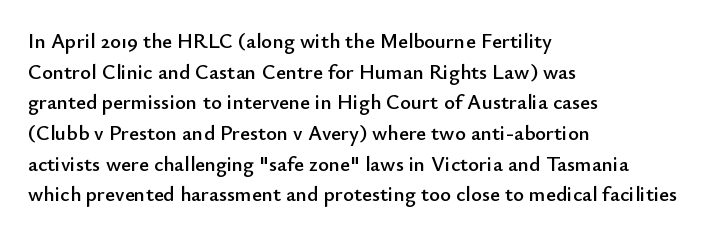
Style check: upright. Quick note: interline space is typical. This sample uses plain, unmodified letter spacing. In CSS terms this would be text-align: left.
